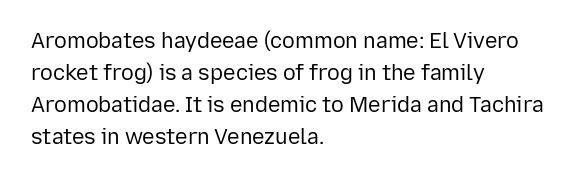
The image shows 21 px text type, upright; set left-aligned, normal line spacing (1.53x), normal letter spacing, not underlined.
